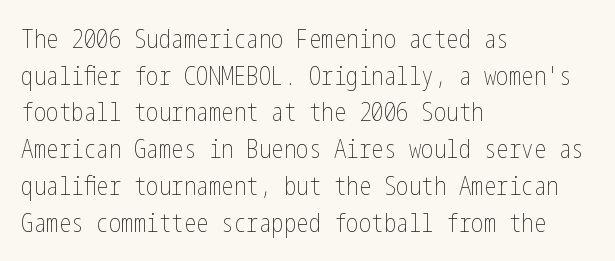
Q: Is the text bold? A: No.
Q: Is the text italic (slanted)? A: No, it is upright.
Q: Is the text underlined? A: No.
Q: How is the paragraph aligned? A: Left-aligned.
Q: Is the spacing between letters normal or unusually wide? A: Normal.
Q: Is the spacing between lines tight, normal or loose? A: Normal.
